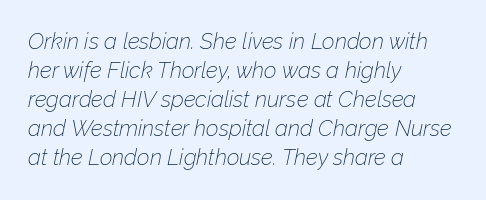
Q: Is the text bold? A: No.
Q: Is the text italic (slanted)? A: Yes, it leans right by about 12 degrees.
Q: Is the text underlined? A: No.
Q: How is the paragraph aligned? A: Left-aligned.
Q: Is the spacing between letters normal or unusually wide? A: Normal.
Q: Is the spacing between lines tight, normal or loose? A: Normal.
